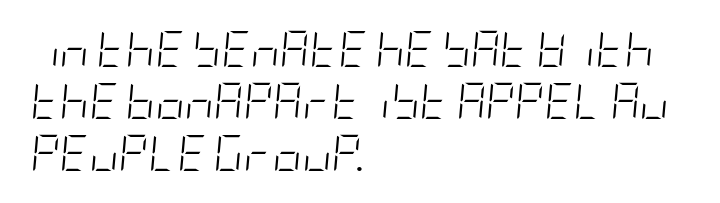
Q: Is the text bold? A: No.
Q: Is the text italic (slanted)? A: Yes, it leans right by about 5 degrees.
Q: Is the text underlined? A: No.
Q: How is the paragraph aligned? A: Left-aligned.
Q: Is the spacing between letters normal or unusually wide? A: Normal.
Q: Is the spacing between lines tight, normal or loose? A: Normal.
Q: Width (condensed, normal, or wide)? A: Condensed.
Q: Stroke contrast? A: Low.
Q: x-height? A: Large.
